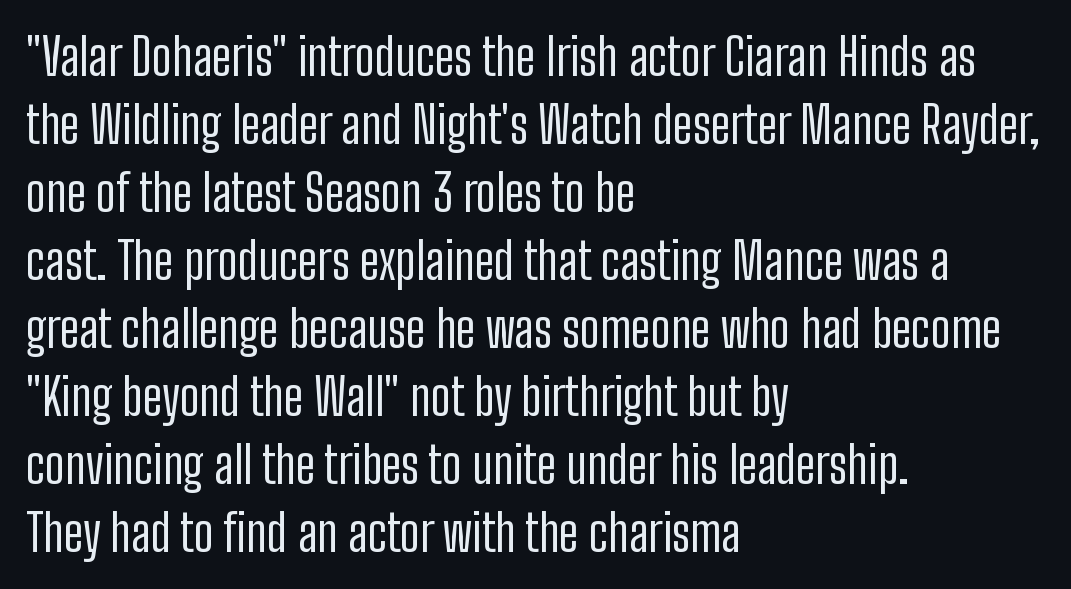
Q: Is the text bold? A: No.
Q: Is the text italic (slanted)? A: No, it is upright.
Q: Is the typeface a serif or a sans-serif typeface? A: Sans-serif.
Q: Is the text underlined? A: No.
Q: How is the paragraph aligned? A: Left-aligned.
Q: Is the spacing between letters normal or unusually wide? A: Normal.
Q: Is the spacing between lines tight, normal or loose? A: Normal.
Q: Width (condensed, normal, or wide)? A: Condensed.
Q: Stroke contrast? A: Low.
Q: x-height? A: Medium.
Q: Monospaced? A: No.
